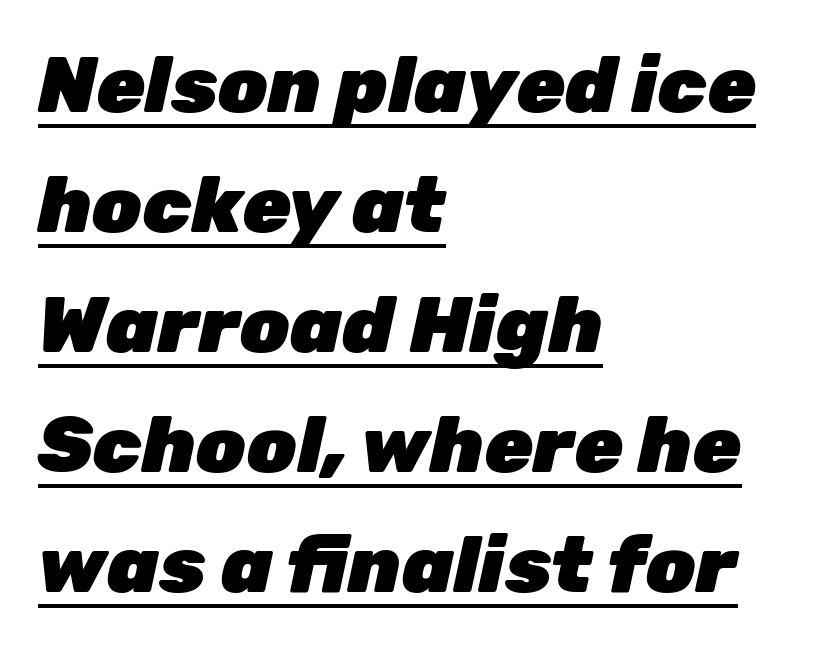
The image shows 79 px heavy type, italic (leaning right); set left-aligned, normal line spacing (1.52x), normal letter spacing, underlined; low stroke contrast and a medium x-height.
